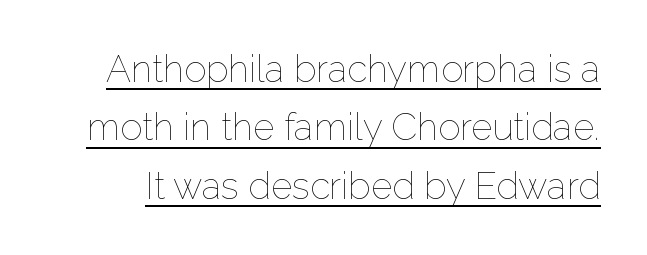
Q: Is the text bold? A: No.
Q: Is the text italic (slanted)? A: No, it is upright.
Q: Is the text underlined? A: Yes.
Q: Is the spacing between letters normal or unusually wide? A: Normal.
Q: Is the spacing between lines tight, normal or loose? A: Normal.
Q: Width (condensed, normal, or wide)? A: Normal.
Q: Stroke contrast? A: Low.
Q: x-height? A: Medium.
Q: Monospaced? A: No.
